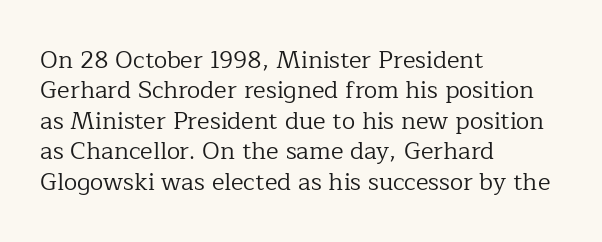
Q: Is the text bold? A: No.
Q: Is the text italic (slanted)? A: No, it is upright.
Q: Is the text underlined? A: No.
Q: How is the paragraph aligned? A: Left-aligned.
Q: Is the spacing between letters normal or unusually wide? A: Normal.
Q: Is the spacing between lines tight, normal or loose? A: Normal.
